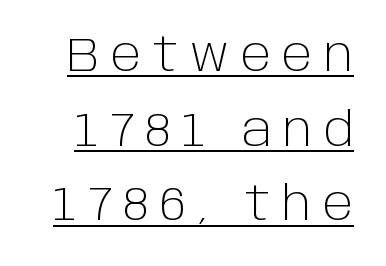
Q: Is the text bold? A: No.
Q: Is the text italic (slanted)? A: No, it is upright.
Q: Is the typeface a serif or a sans-serif typeface? A: Sans-serif.
Q: Is the text underlined? A: Yes.
Q: Is the spacing between letters normal or unusually wide? A: Unusually wide.
Q: Is the spacing between lines tight, normal or loose? A: Normal.
Q: Width (condensed, normal, or wide)? A: Normal.
Q: Stroke contrast? A: Low.
Q: x-height? A: Large.
Q: Monospaced? A: No.
